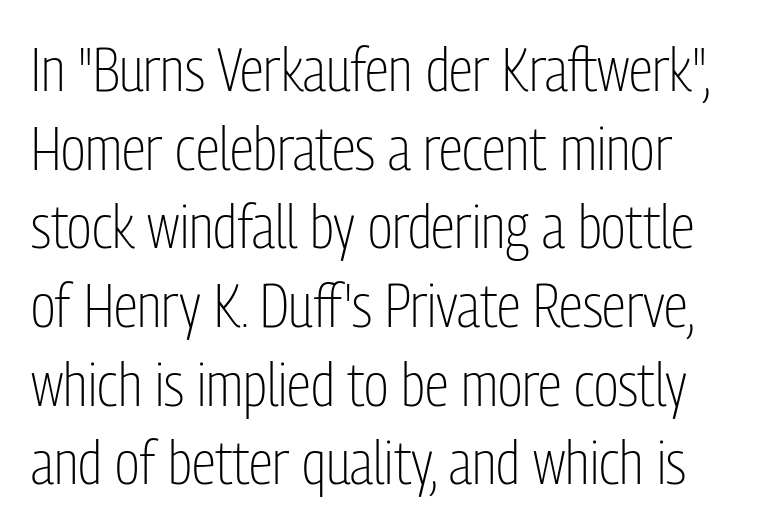
{"serif": "no", "italic": "no", "bold": "no", "weight": "light", "width": "condensed", "stroke_contrast": "low", "x_height": "medium", "monospaced": "no", "underline": "no", "line_spacing": "normal", "line_spacing_ratio": 1.29, "letter_spacing": "normal", "letter_spacing_em": 0.0, "glyph_px": 61}
